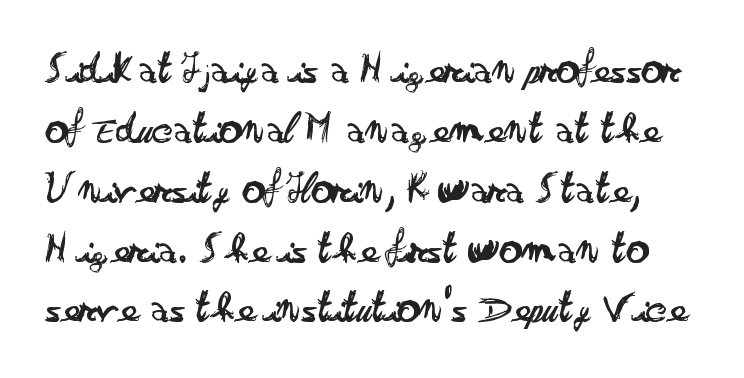
Q: Is the text bold? A: No.
Q: Is the text italic (slanted)? A: No, it is upright.
Q: Is the typeface a serif or a sans-serif typeface? A: Sans-serif.
Q: Is the text underlined? A: No.
Q: Is the spacing between letters normal or unusually wide? A: Normal.
Q: Is the spacing between lines tight, normal or loose? A: Normal.
Q: Width (condensed, normal, or wide)? A: Wide.
Q: Stroke contrast? A: Low.
Q: x-height? A: Small.
Q: Monospaced? A: No.
